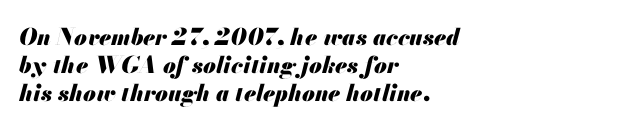
The image shows 23 px bold type, italic (leaning right); set left-aligned, line spacing 1.21x, normal letter spacing, not underlined.
